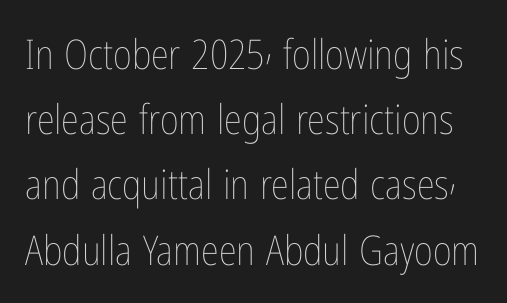
{"italic": "no", "bold": "no", "weight": "thin", "width": "condensed", "stroke_contrast": "low", "x_height": "medium", "monospaced": "no", "underline": "no", "line_spacing": "normal", "line_spacing_ratio": 1.59, "letter_spacing": "normal", "letter_spacing_em": 0.0, "glyph_px": 41}
